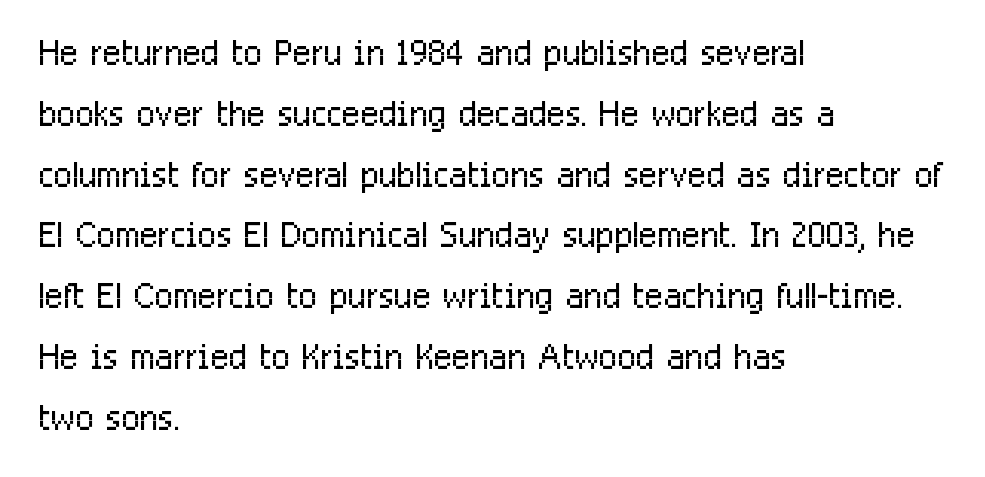
{"serif": "no", "italic": "no", "bold": "no", "weight": "light", "width": "condensed", "stroke_contrast": "low", "x_height": "medium", "monospaced": "no", "underline": "no", "align": "left", "line_spacing_ratio": 1.24, "letter_spacing": "normal", "letter_spacing_em": 0.0, "glyph_px": 49}
